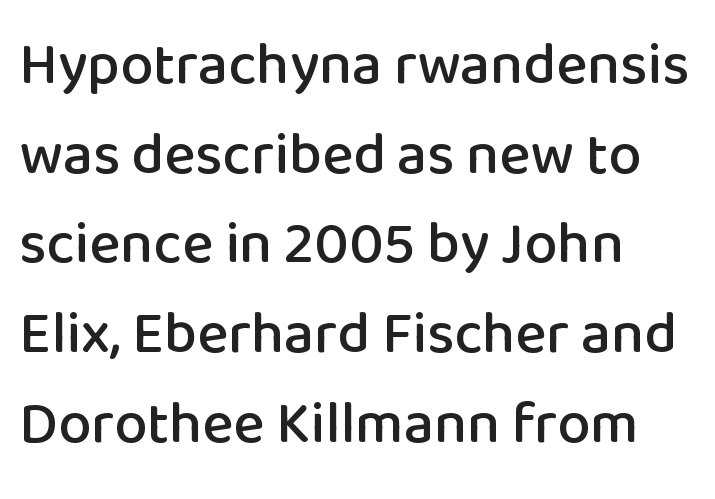
The image shows 59 px sans-serif type, upright; set left-aligned, normal line spacing (1.52x), normal letter spacing, not underlined; low stroke contrast and a medium x-height.
